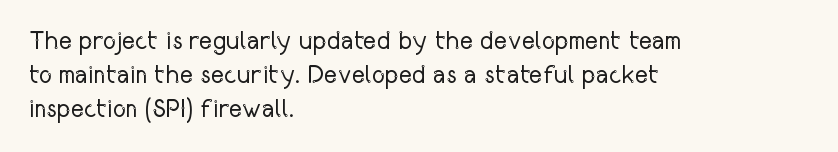
Q: Is the text bold? A: No.
Q: Is the text italic (slanted)? A: No, it is upright.
Q: Is the text underlined? A: No.
Q: How is the paragraph aligned? A: Left-aligned.
Q: Is the spacing between letters normal or unusually wide? A: Normal.
Q: Is the spacing between lines tight, normal or loose? A: Normal.
